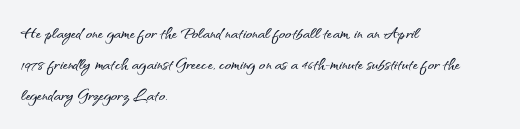
The image shows 21 px text type; set left-aligned, normal line spacing (1.48x), normal letter spacing, not underlined.
